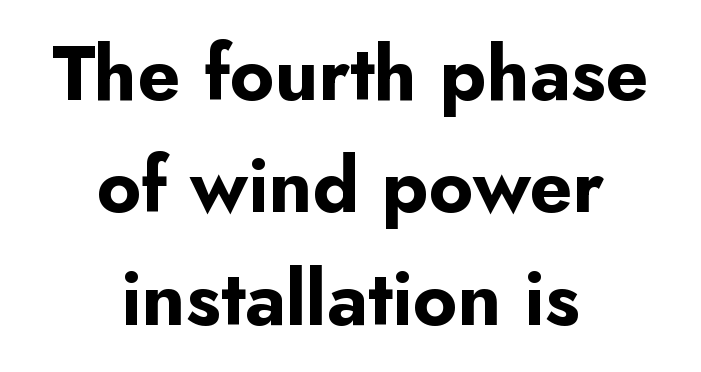
Compared with typical paragraphs, the rows here are spaced about the same. Words appear dense and cohesive because spacing is normal. The string is rendered with underlining switched off. Teacher's note: observe the equal gaps on both sides — that is centered alignment. On the weight axis this lands at bold, roughly 700.
